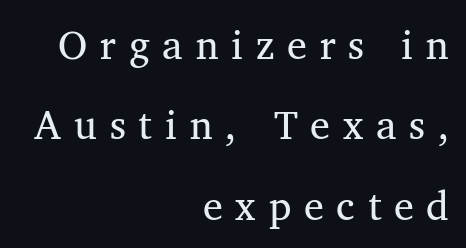
Q: Is the text bold? A: No.
Q: Is the text italic (slanted)? A: No, it is upright.
Q: Is the typeface a serif or a sans-serif typeface? A: Serif.
Q: Is the text underlined? A: No.
Q: How is the paragraph aligned? A: Right-aligned.
Q: Is the spacing between letters normal or unusually wide? A: Unusually wide.
Q: Is the spacing between lines tight, normal or loose? A: Loose.
Q: Width (condensed, normal, or wide)? A: Normal.
Q: Stroke contrast? A: Medium.
Q: x-height? A: Medium.
Q: Monospaced? A: No.
